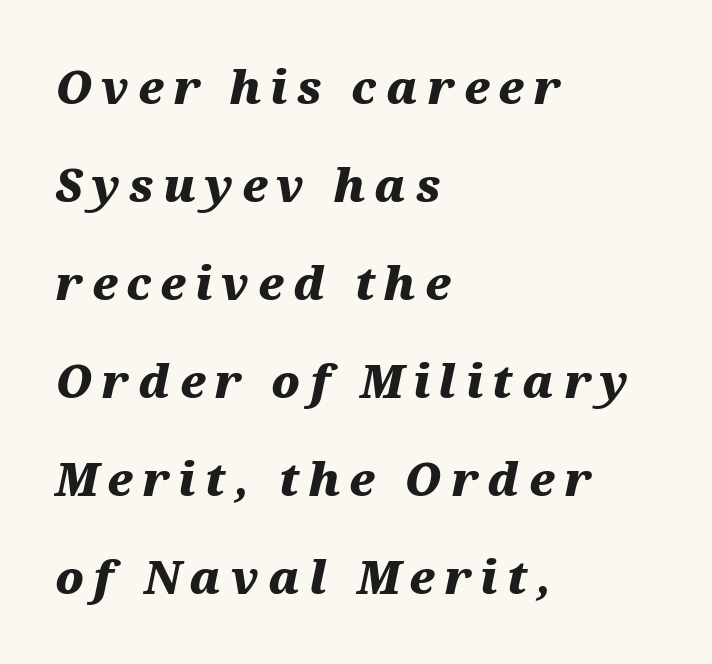
The image shows 45 px heavy, wide type, italic (leaning right); set left-aligned, loose line spacing (2.18x), unusually wide letter spacing (+0.2 em), not underlined; medium stroke contrast and a medium x-height.
